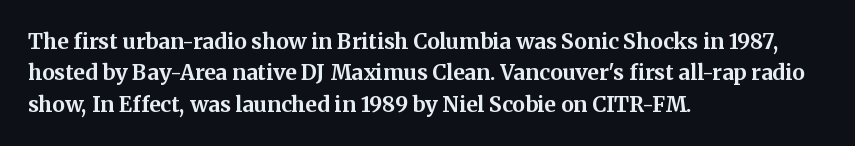
Set as a true bold cut, around the 700 mark. You can tell it's not italic because the verticals are truly vertical. Horizontally, the lines are justified to the leading edge only. Evenly set lines give the paragraph a standard silhouette. Just letters on the line, the space beneath them empty. Compared with typical body copy, the letter spacing here is the same.
